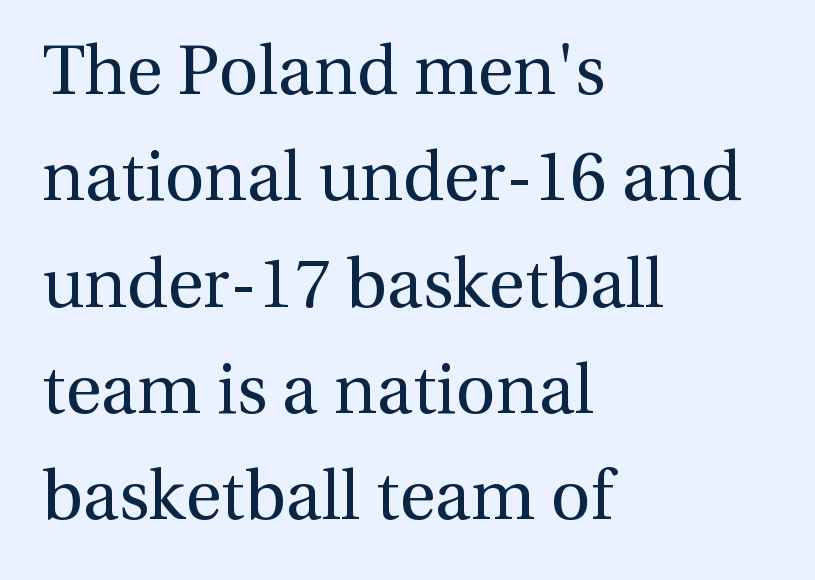
You can tell from the footed stems that serif type was used. Only glyphs here, with clear space below each row. The letters look calm and open, with moderate or lighter stems. Horizontal alignment here is leftward, the default for most running prose. Is this a fixed-width face? No — the glyphs have proportional, varying widths.
